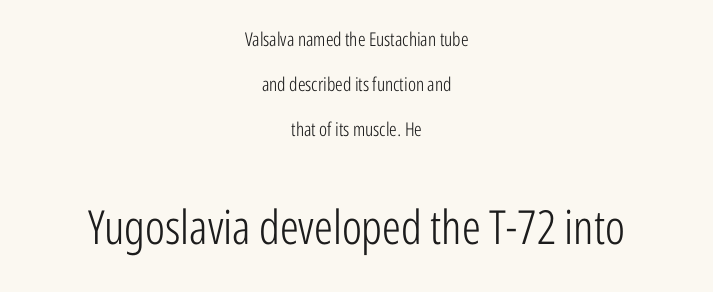
The image shows 47 px light, condensed sans-serif type, upright; set centered, loose line spacing (2.37x), normal letter spacing, not underlined; the second (bottom) block is 2.47x larger; low stroke contrast and a medium x-height.
